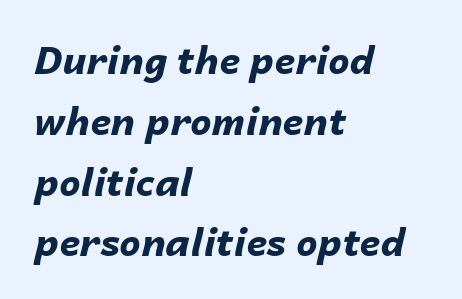
This rendering leaves character spacing at its baseline value. The ragged edge is on the right, which tells us the setting is flush left. Proportional: the letters do not fall into vertical columns. A clean baseline with only descenders dipping below it. Observe the lean: these are italic letterforms.
